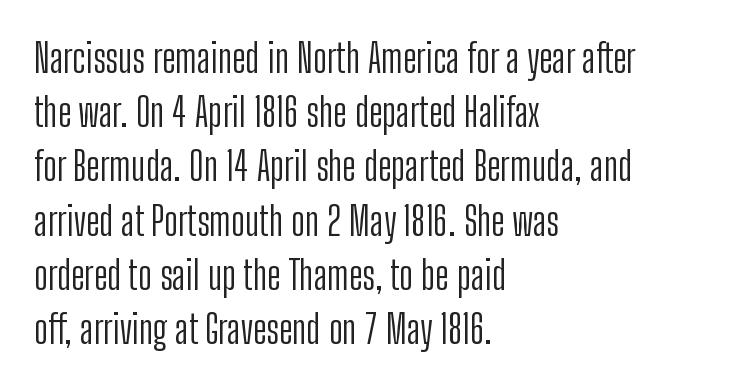
The image shows 39 px light, condensed sans-serif type, upright; set left-aligned, normal line spacing (1.39x), normal letter spacing, not underlined; low stroke contrast and a medium x-height.
